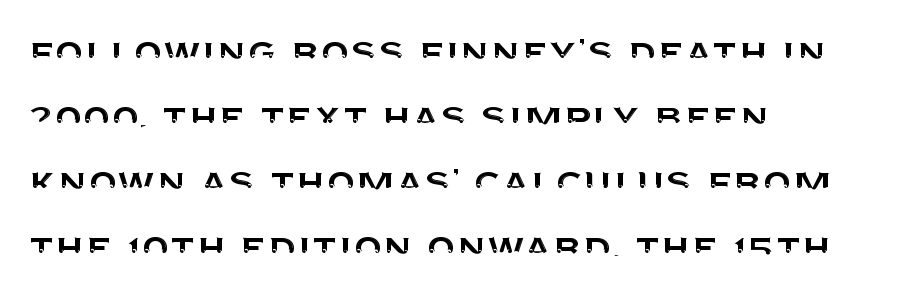
Note the varied advance widths — an 'i' is clearly narrower than an 'm'. The baseline area is clear. Classification — sans serif. Does the copy run flush right? No — it runs flush left.
